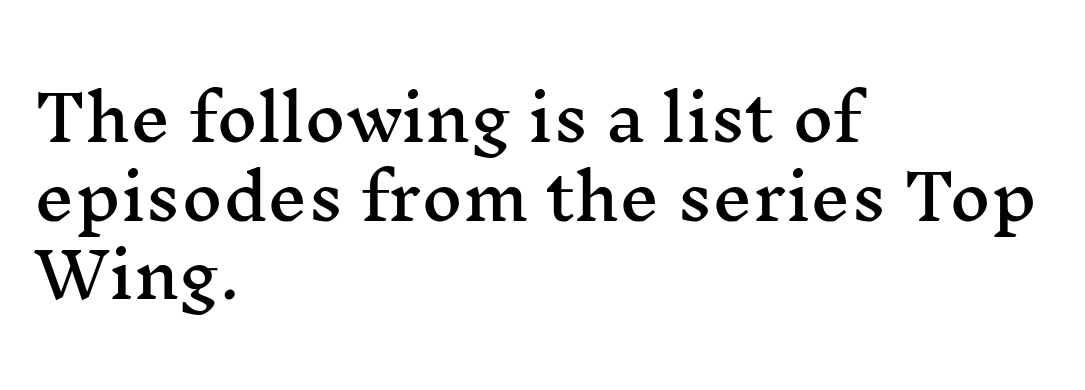
A typesetter would call this zero additional tracking. This sample is left-justified, so line endings fall wherever the words run out. Interline gaps are of average width in this sample. These lines were composed using upright roman letters. Proportional: the letters do not fall into vertical columns. The zone under the glyphs is completely vacant.
